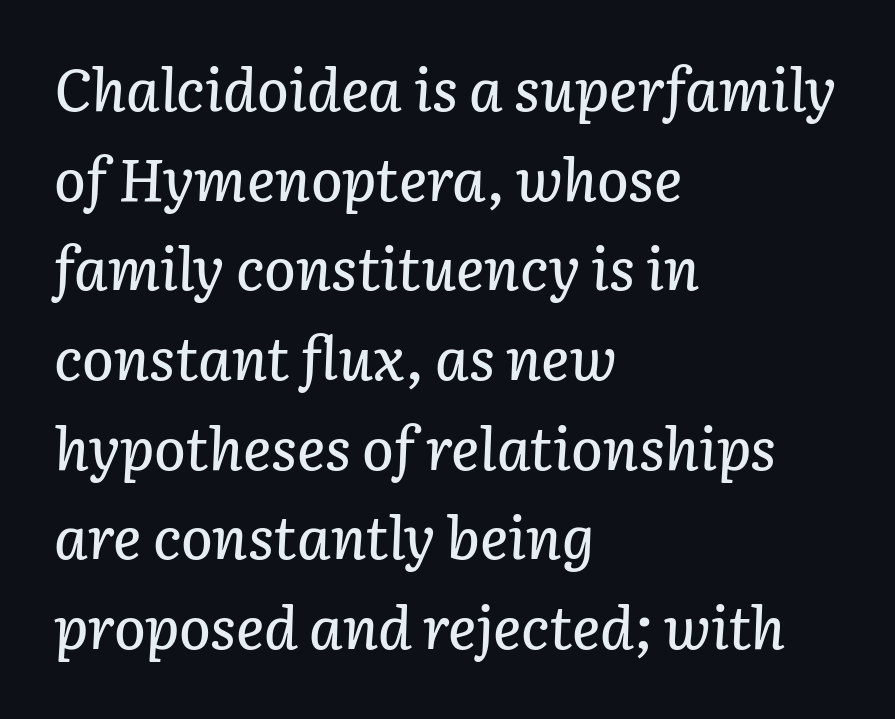
Q: Is the text italic (slanted)? A: Yes, it leans right by about 3 degrees.
Q: Is the text underlined? A: No.
Q: How is the paragraph aligned? A: Left-aligned.
Q: Is the spacing between letters normal or unusually wide? A: Normal.
Q: Is the spacing between lines tight, normal or loose? A: Normal.
Q: Width (condensed, normal, or wide)? A: Normal.
Q: Stroke contrast? A: Low.
Q: x-height? A: Medium.
Q: Monospaced? A: No.
